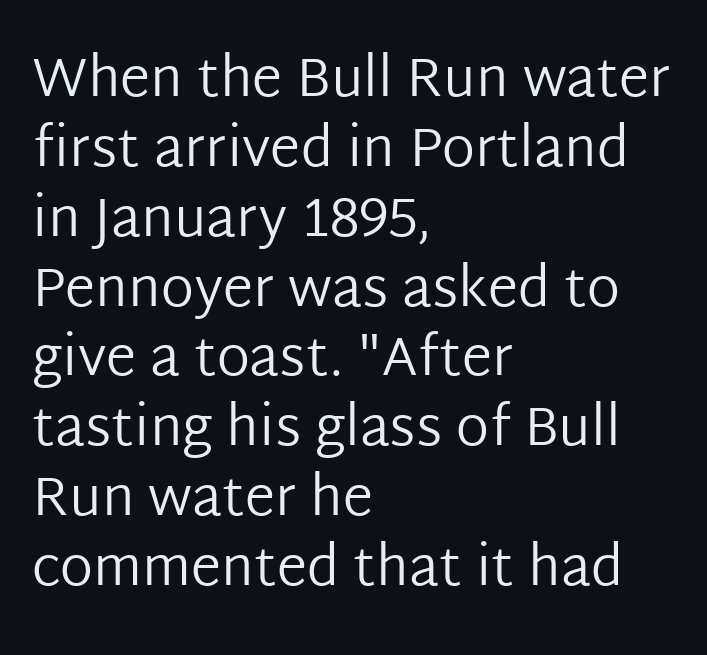
Q: Is the text bold? A: No.
Q: Is the text italic (slanted)? A: No, it is upright.
Q: Is the typeface a serif or a sans-serif typeface? A: Sans-serif.
Q: Is the text underlined? A: No.
Q: How is the paragraph aligned? A: Left-aligned.
Q: Is the spacing between letters normal or unusually wide? A: Normal.
Q: Is the spacing between lines tight, normal or loose? A: Normal.
Q: Width (condensed, normal, or wide)? A: Normal.
Q: Stroke contrast? A: Low.
Q: x-height? A: Medium.
Q: Monospaced? A: No.
